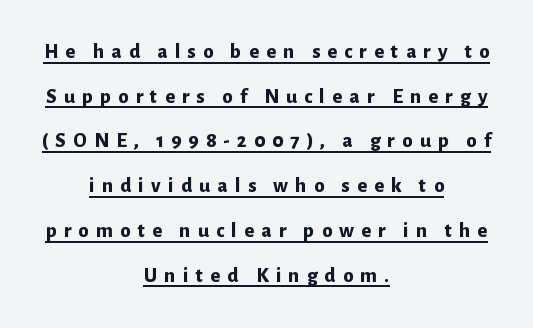
{"italic": "no", "bold": "yes", "underline": "yes", "align": "center", "line_spacing": "loose", "line_spacing_ratio": 2.13, "letter_spacing": "wide", "letter_spacing_em": 0.34, "glyph_px": 21}
